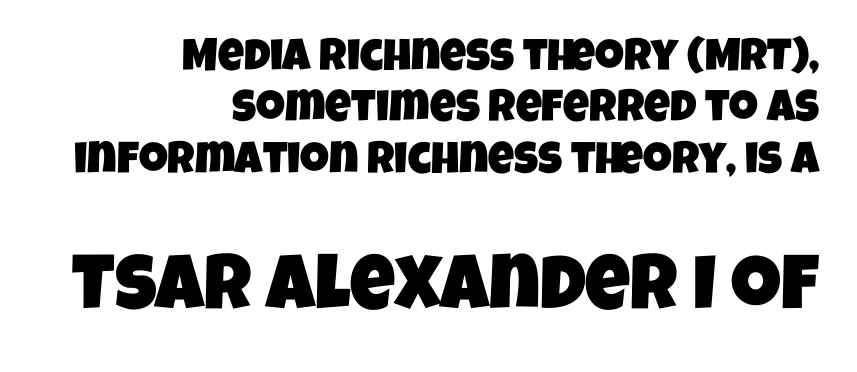
{"serif": "no", "width": "condensed", "stroke_contrast": "low", "x_height": "large", "monospaced": "no", "underline": "no", "align": "right", "line_spacing": "tight", "line_spacing_ratio": 1.14, "letter_spacing": "normal", "letter_spacing_em": 0.0, "larger_block": "second", "size_ratio": 1.73, "glyph_px": 78}
